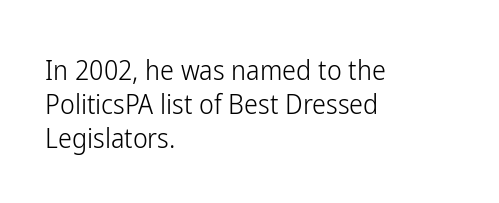
Counters stay open thanks to moderate or lighter strokes. Rendered with straight, roman letterforms. Type without underlining. One-word summary of the alignment: left. The passage shown is typed in a proportional face where columns would drift. Serifs: no, the terminals of the letterforms are clean.
